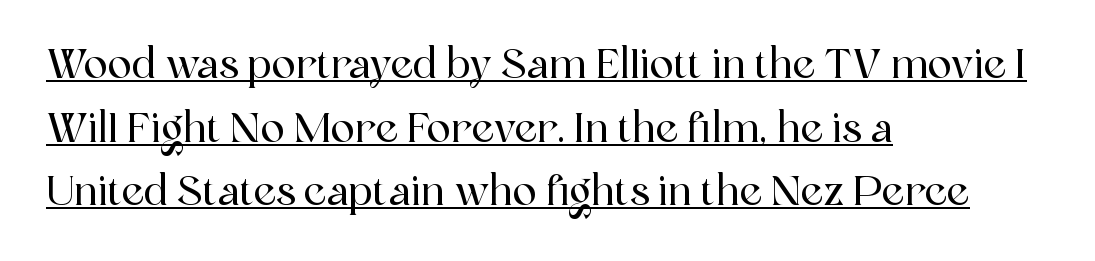
The image shows 40 px serif type, upright; set left-aligned, normal line spacing (1.59x), normal letter spacing, underlined; a medium x-height.
